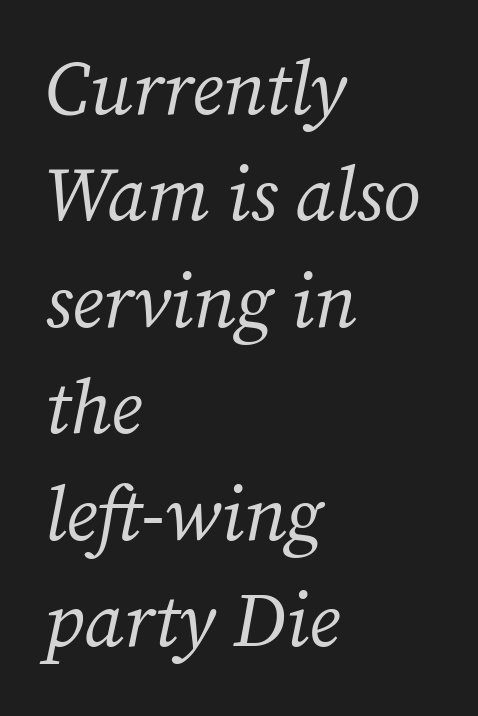
The glyphs look as if they've been sheared to an angle. Summary of weight: not heavy and not bold. This is serif lettering, the kind often seen in printed books. Teacher's note: observe the even left margin — that is flush-left alignment. Observe the ordinary spacing: letters are neighbours, not strangers.
